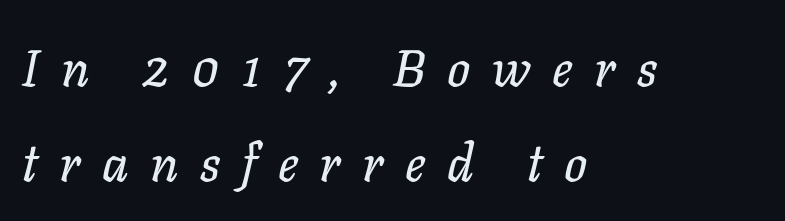
{"italic": "yes", "lean": "right", "slant_degrees": 11, "width": "normal", "stroke_contrast": "low", "x_height": "medium", "monospaced": "no", "underline": "no", "align": "left", "line_spacing_ratio": 1.87, "letter_spacing": "wide", "letter_spacing_em": 0.42, "glyph_px": 51}
